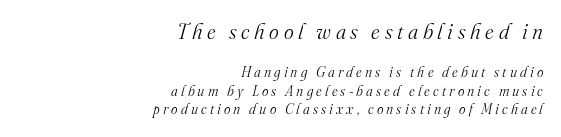
A typesetter would call this leading conventional body-copy spacing. Bold? No — there's no thickening of the strokes. Rendered with sloped, italic letterforms. The paragraph has a hard right edge and a soft left edge.
